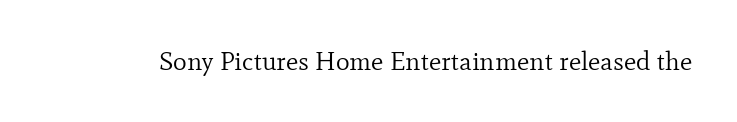
A roman cut, with each character standing at attention. Decoration check: the copy has no underline. The gaps between neighbouring characters are ordinary and unremarkable. Bold? No — there's no thickening of the strokes.
